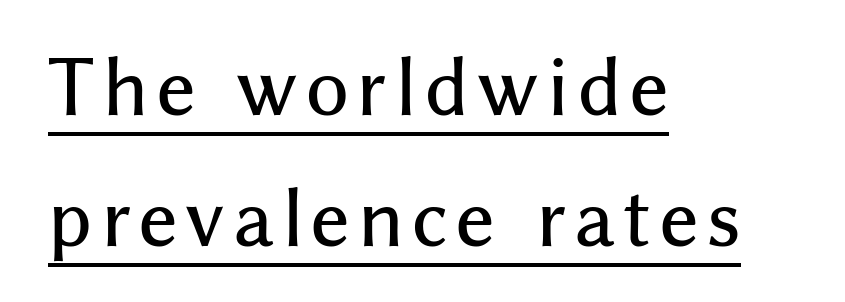
Q: Is the text italic (slanted)? A: No, it is upright.
Q: Is the typeface a serif or a sans-serif typeface? A: Sans-serif.
Q: Is the text underlined? A: Yes.
Q: How is the paragraph aligned? A: Left-aligned.
Q: Width (condensed, normal, or wide)? A: Normal.
Q: Stroke contrast? A: Medium.
Q: x-height? A: Medium.
Q: Monospaced? A: No.
